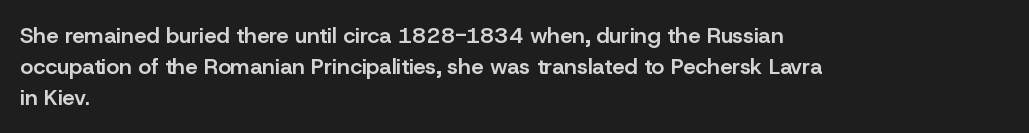
Q: Is the text bold? A: Semi-bold.
Q: Is the text italic (slanted)? A: No, it is upright.
Q: Is the text underlined? A: No.
Q: How is the paragraph aligned? A: Left-aligned.
Q: Is the spacing between letters normal or unusually wide? A: Normal.
Q: Is the spacing between lines tight, normal or loose? A: Normal.
